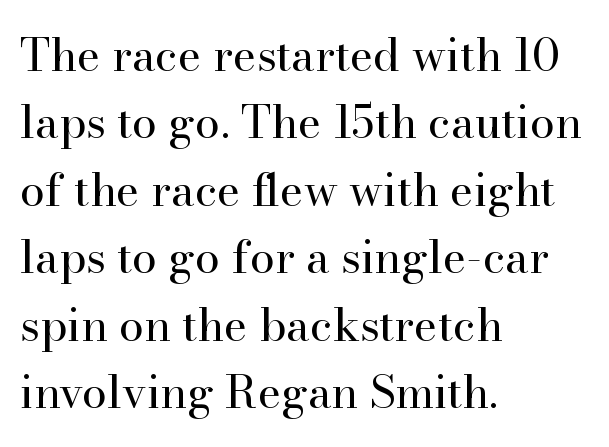
The image shows 45 px regular-weight serif type, upright; set left-aligned, normal line spacing (1.5x), normal letter spacing, not underlined; high stroke contrast and a small x-height.
